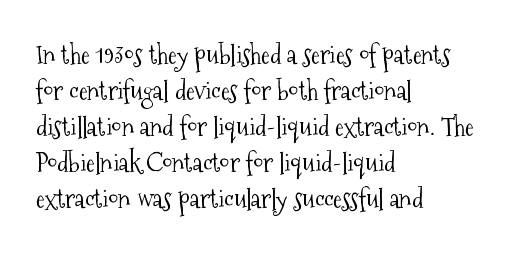
Q: Is the text bold? A: No.
Q: Is the text italic (slanted)? A: No, it is upright.
Q: Is the text underlined? A: No.
Q: How is the paragraph aligned? A: Left-aligned.
Q: Is the spacing between letters normal or unusually wide? A: Normal.
Q: Is the spacing between lines tight, normal or loose? A: Normal.
